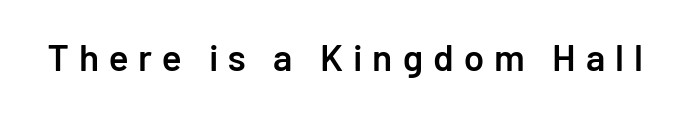
Q: Is the text bold? A: Semi-bold.
Q: Is the text italic (slanted)? A: No, it is upright.
Q: Is the typeface a serif or a sans-serif typeface? A: Sans-serif.
Q: Is the text underlined? A: No.
Q: Is the spacing between letters normal or unusually wide? A: Unusually wide.
Q: Width (condensed, normal, or wide)? A: Normal.
Q: Stroke contrast? A: Low.
Q: x-height? A: Medium.
Q: Monospaced? A: No.
